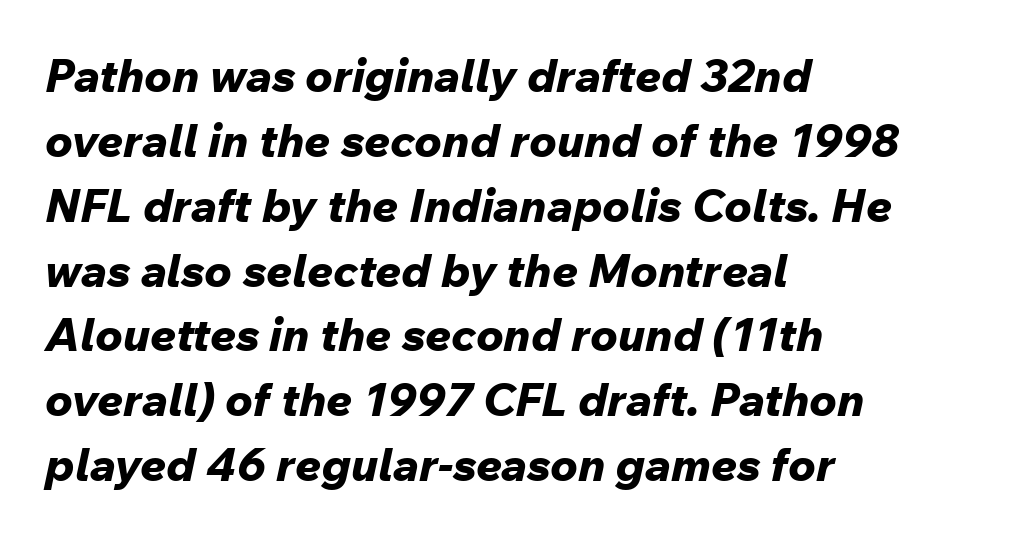
{"italic": "yes", "lean": "right", "slant_degrees": 12, "bold": "yes", "weight": "bold", "width": "normal", "stroke_contrast": "low", "x_height": "medium", "monospaced": "no", "underline": "no", "align": "left", "line_spacing": "normal", "line_spacing_ratio": 1.41, "letter_spacing": "normal", "letter_spacing_em": 0.0, "glyph_px": 46}
